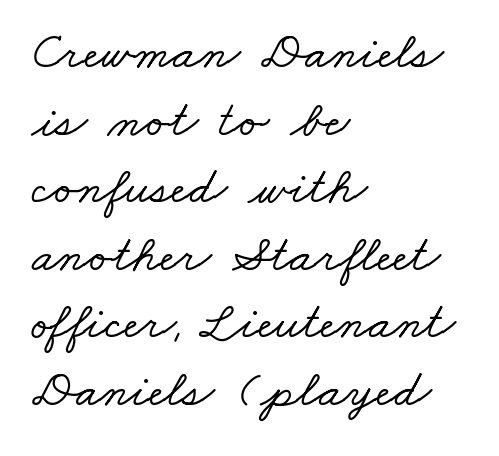
{"serif": "yes", "width": "wide", "stroke_contrast": "low", "x_height": "small", "monospaced": "no", "underline": "no", "align": "left", "line_spacing": "normal", "line_spacing_ratio": 1.3, "letter_spacing": "normal", "letter_spacing_em": 0.0, "glyph_px": 52}
